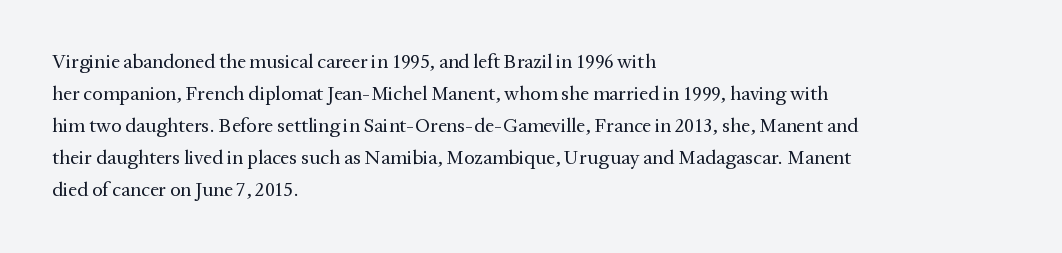
{"italic": "no", "bold": "no", "underline": "no", "align": "left", "line_spacing": "normal", "line_spacing_ratio": 1.6, "letter_spacing": "normal", "letter_spacing_em": 0.0, "glyph_px": 20}
